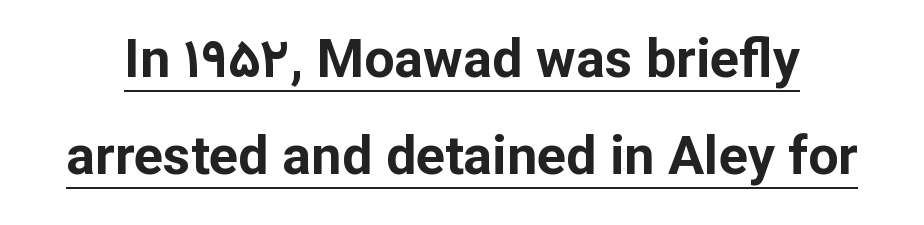
Q: Is the text bold? A: Yes.
Q: Is the text italic (slanted)? A: No, it is upright.
Q: Is the typeface a serif or a sans-serif typeface? A: Sans-serif.
Q: Is the text underlined? A: Yes.
Q: Is the spacing between letters normal or unusually wide? A: Normal.
Q: Width (condensed, normal, or wide)? A: Normal.
Q: Stroke contrast? A: Low.
Q: x-height? A: Medium.
Q: Monospaced? A: No.
